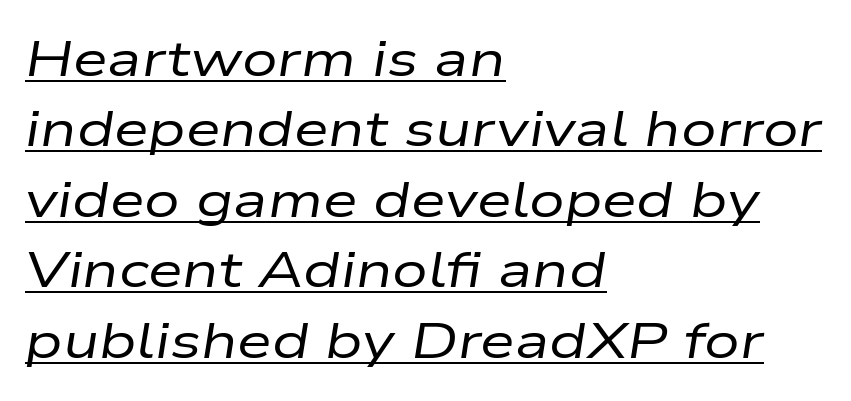
Q: Is the text bold? A: No.
Q: Is the text italic (slanted)? A: Yes, it leans right by about 9 degrees.
Q: Is the text underlined? A: Yes.
Q: How is the paragraph aligned? A: Left-aligned.
Q: Is the spacing between letters normal or unusually wide? A: Normal.
Q: Is the spacing between lines tight, normal or loose? A: Normal.
Q: Width (condensed, normal, or wide)? A: Wide.
Q: Stroke contrast? A: Low.
Q: x-height? A: Medium.
Q: Monospaced? A: No.
